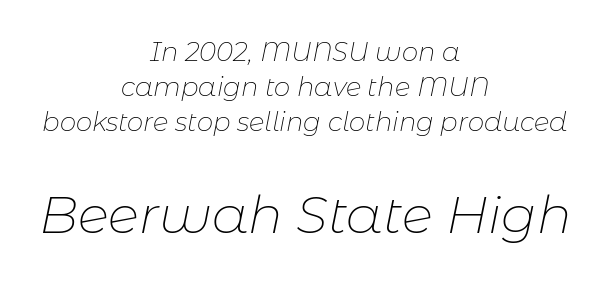
{"italic": "yes", "lean": "right", "slant_degrees": 11, "bold": "no", "weight": "thin", "width": "normal", "stroke_contrast": "low", "x_height": "medium", "monospaced": "no", "underline": "no", "align": "center", "line_spacing": "normal", "line_spacing_ratio": 1.35, "letter_spacing": "normal", "letter_spacing_em": 0.0, "larger_block": "second", "size_ratio": 2.0, "glyph_px": 52}
